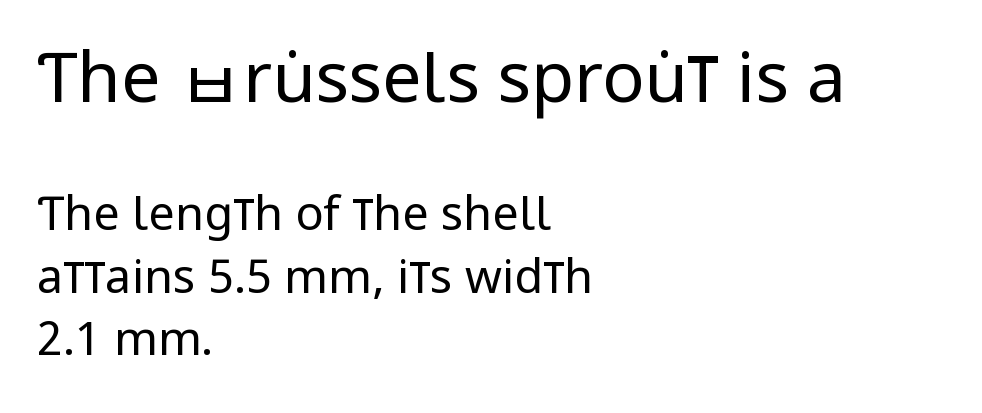
{"serif": "no", "italic": "no", "bold": "no", "weight": "regular", "width": "condensed", "stroke_contrast": "low", "x_height": "large", "monospaced": "no", "underline": "no", "align": "left", "line_spacing": "normal", "line_spacing_ratio": 1.33, "letter_spacing": "normal", "letter_spacing_em": 0.0, "larger_block": "first", "size_ratio": 1.49, "glyph_px": 70}
